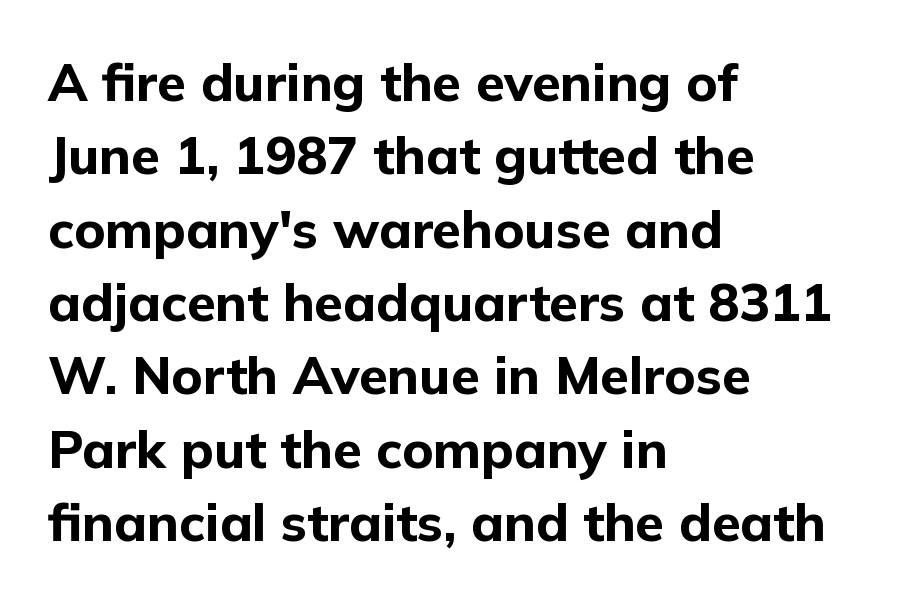
Q: Is the text bold? A: Yes.
Q: Is the text italic (slanted)? A: No, it is upright.
Q: Is the typeface a serif or a sans-serif typeface? A: Sans-serif.
Q: Is the text underlined? A: No.
Q: How is the paragraph aligned? A: Left-aligned.
Q: Is the spacing between letters normal or unusually wide? A: Normal.
Q: Is the spacing between lines tight, normal or loose? A: Normal.
Q: Width (condensed, normal, or wide)? A: Normal.
Q: Stroke contrast? A: Low.
Q: x-height? A: Medium.
Q: Monospaced? A: No.
